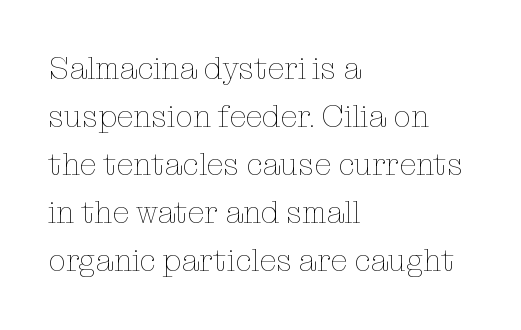
Notice how descenders clear the ascenders below comfortably — that's standard leading. The space directly below the letters is spotless. Vertical stems look standard width or narrower in stroke. Letter spacing: default. Character widths vary here, with narrow letters taking less room than wide ones.
